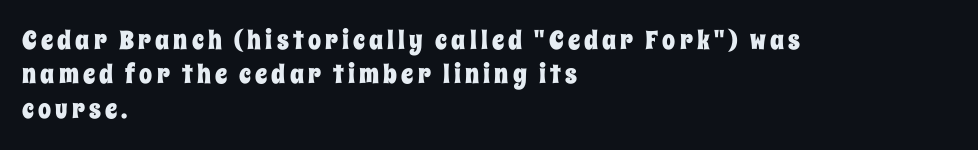
The image shows 26 px text type, upright; set left-aligned, normal line spacing (1.32x), not underlined.
